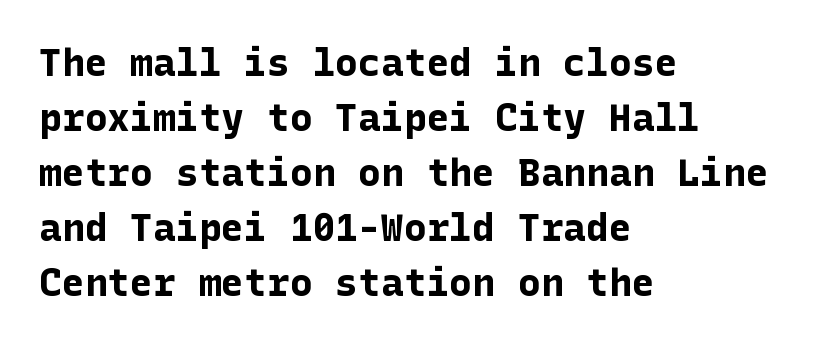
The image shows 38 px bold sans-serif type, upright; set left-aligned, normal line spacing (1.45x), normal letter spacing, not underlined; low stroke contrast and a medium x-height.
